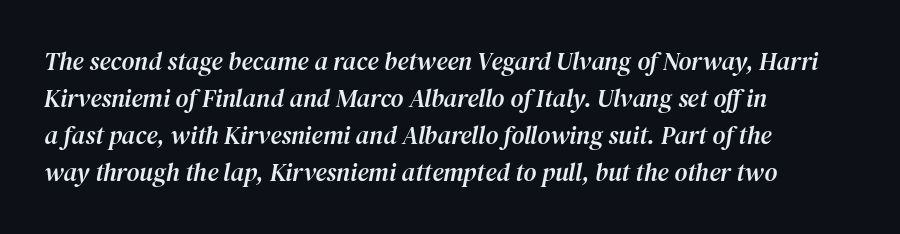
Q: Is the text italic (slanted)? A: Yes, it leans right by about 12 degrees.
Q: Is the text underlined? A: No.
Q: How is the paragraph aligned? A: Left-aligned.
Q: Is the spacing between letters normal or unusually wide? A: Normal.
Q: Is the spacing between lines tight, normal or loose? A: Normal.
